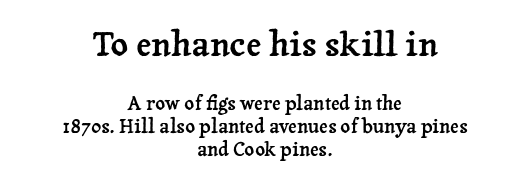
The image shows 34 px serif type, upright; set centered, line spacing 1.22x, normal letter spacing, not underlined; the first (top) block is 1.79x larger; low stroke contrast and a medium x-height.
